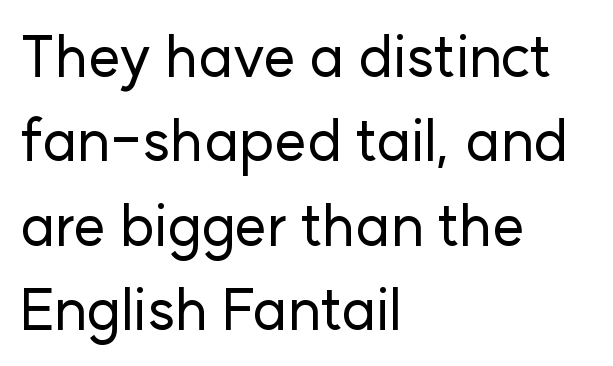
{"serif": "no", "italic": "no", "width": "normal", "stroke_contrast": "low", "x_height": "medium", "monospaced": "no", "underline": "no", "align": "left", "line_spacing": "normal", "line_spacing_ratio": 1.48, "letter_spacing": "normal", "letter_spacing_em": 0.0, "glyph_px": 57}
